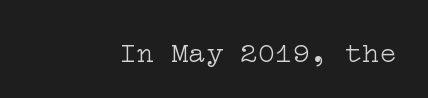
Q: Is the text bold? A: No.
Q: Is the text italic (slanted)? A: No, it is upright.
Q: Is the typeface a serif or a sans-serif typeface? A: Serif.
Q: Is the text underlined? A: No.
Q: Is the spacing between letters normal or unusually wide? A: Normal.
Q: Width (condensed, normal, or wide)? A: Wide.
Q: Stroke contrast? A: Low.
Q: x-height? A: Medium.
